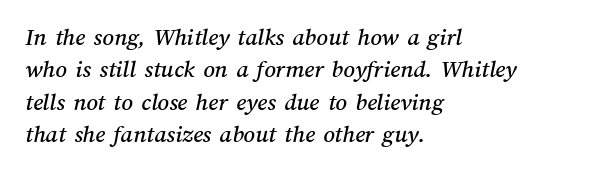
The passage shown is not underscored anywhere. The passage is arranged the way most books set body copy — flush left. Normally led — the rows are evenly, conventionally spaced. How are the letters spaced? Ordinarily, with no added tracking.
